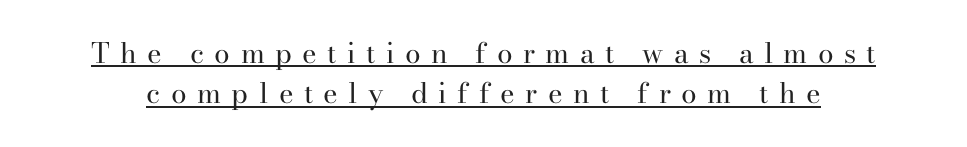
The image shows 28 px regular-weight serif type, upright; set normal line spacing (1.43x), unusually wide letter spacing (+0.37 em), underlined; high stroke contrast and a small x-height.
